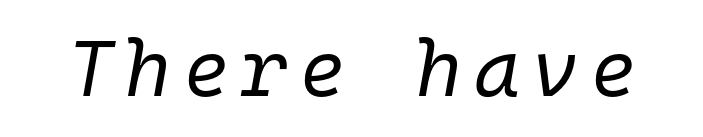
The image shows 79 px regular-weight type, italic (leaning right), monospaced; set not underlined; low stroke contrast and a medium x-height.
